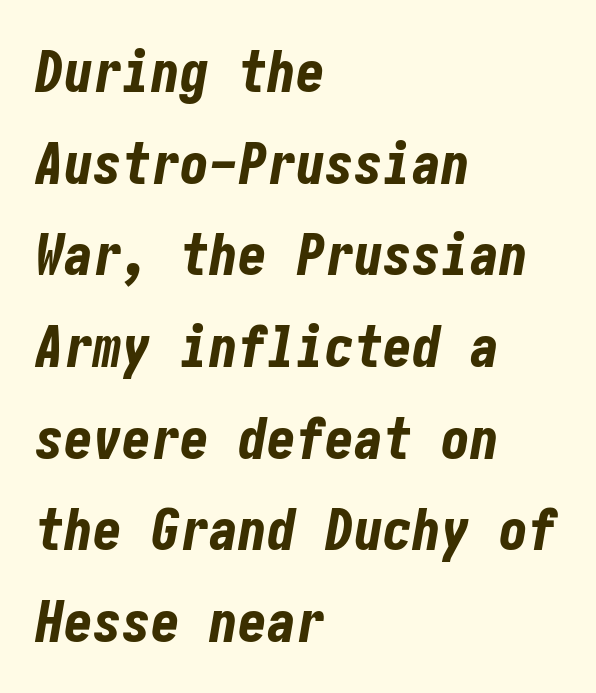
The image shows 58 px bold, condensed type, italic (leaning right); set left-aligned, normal line spacing (1.58x), normal letter spacing, not underlined; low stroke contrast and a medium x-height.
